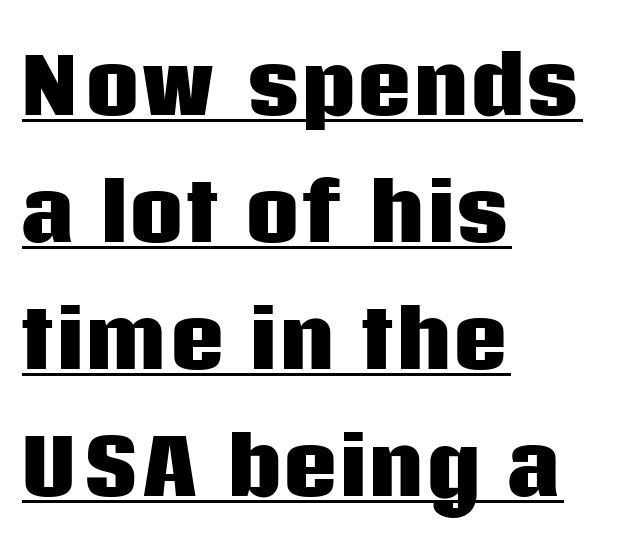
Q: Is the text bold? A: Yes.
Q: Is the text italic (slanted)? A: No, it is upright.
Q: Is the typeface a serif or a sans-serif typeface? A: Sans-serif.
Q: Is the text underlined? A: Yes.
Q: How is the paragraph aligned? A: Left-aligned.
Q: Is the spacing between letters normal or unusually wide? A: Normal.
Q: Is the spacing between lines tight, normal or loose? A: Normal.
Q: Width (condensed, normal, or wide)? A: Normal.
Q: Stroke contrast? A: Low.
Q: x-height? A: Large.
Q: Monospaced? A: No.
